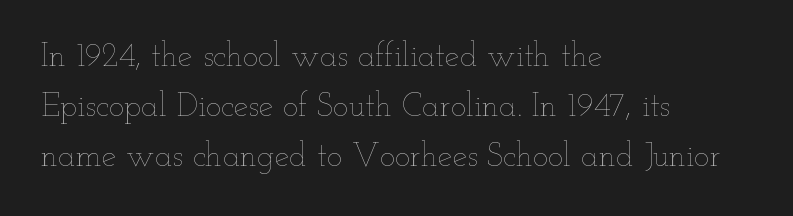
The image shows 33 px thin, wide type, upright; set left-aligned, normal line spacing (1.51x), normal letter spacing, not underlined; low stroke contrast and a small x-height.
